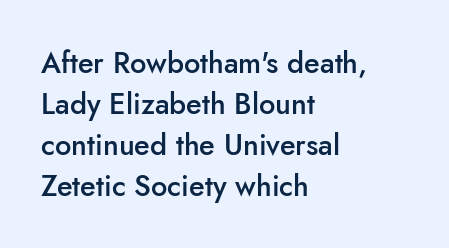
{"serif": "no", "italic": "no", "bold": "semi", "weight": "semibold", "width": "normal", "stroke_contrast": "low", "x_height": "small", "monospaced": "no", "underline": "no", "align": "left", "line_spacing": "normal", "line_spacing_ratio": 1.41, "letter_spacing": "normal", "letter_spacing_em": 0.0, "glyph_px": 29}
